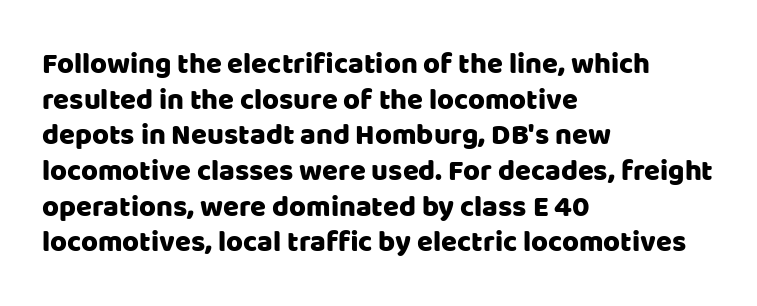
The image shows 29 px sans-serif type, upright; set left-aligned, line spacing 1.23x, normal letter spacing, not underlined; low stroke contrast and a large x-height.
